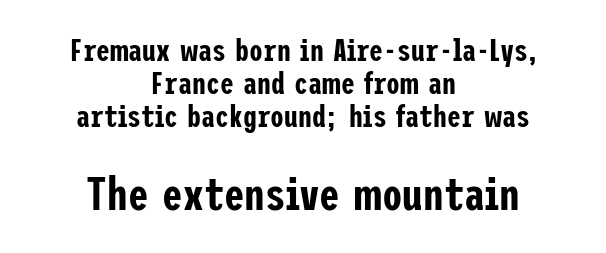
The image shows 46 px condensed sans-serif type, upright; set centered, tight line spacing (1.06x), normal letter spacing, not underlined; the second (bottom) block is 1.48x larger; low stroke contrast and a medium x-height.
